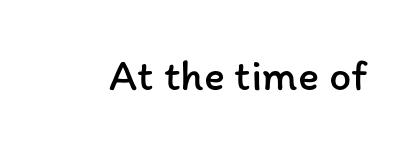
This is roman type, the default non-slanted kind. Character widths vary here, with narrow letters taking less room than wide ones. Each word holds together tightly as a unit, with standard inter-letter gaps. Nothing heavy about these letters — not bold at all. Only glyphs here, with clear space below each row.
